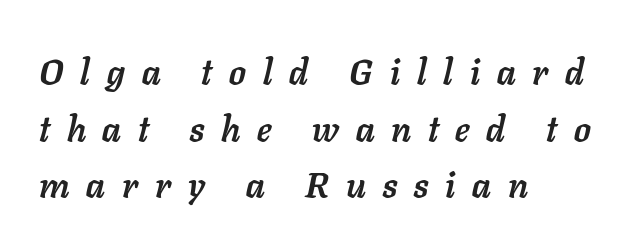
A typesetter would call this proportional, since set widths differ per character. The passage shown is not underscored anywhere. Each new line begins a customary step beneath the previous one. This is oblique type, the kind used for emphasis or titles. Weight check: bold — yes, fully. Observe the wide spacing: letters keep a clear distance from each other.
